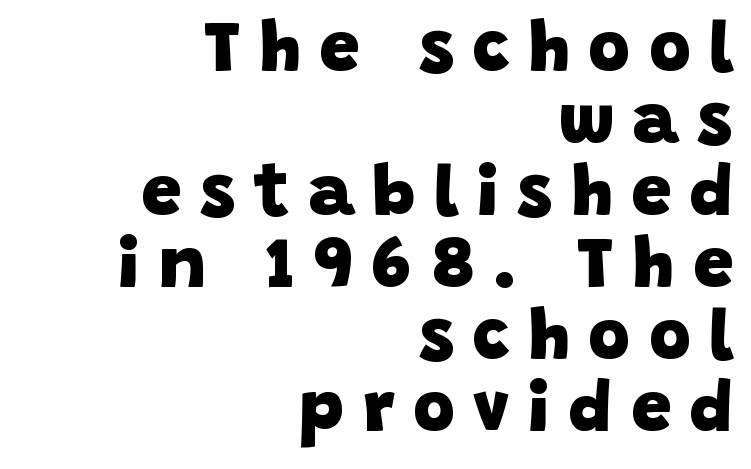
Short note: letters widely spaced. Just letters on the line, the space beneath them empty. Summary of weight: heavy, a full bold. These lines stack with their right ends in a neat column. This sample trades vertical openness for compactness between lines.
